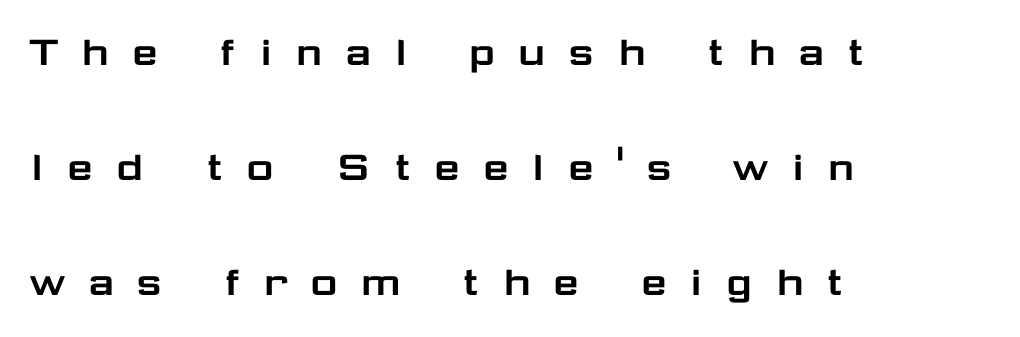
Q: Is the text italic (slanted)? A: No, it is upright.
Q: Is the typeface a serif or a sans-serif typeface? A: Sans-serif.
Q: Is the text underlined? A: No.
Q: How is the paragraph aligned? A: Left-aligned.
Q: Is the spacing between letters normal or unusually wide? A: Unusually wide.
Q: Is the spacing between lines tight, normal or loose? A: Loose.
Q: Width (condensed, normal, or wide)? A: Wide.
Q: Stroke contrast? A: Low.
Q: x-height? A: Medium.
Q: Monospaced? A: No.
